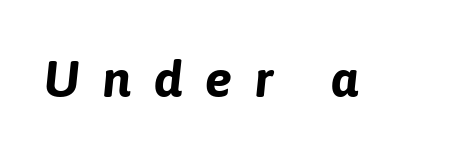
Plenty of ink on the page — the face is bold. In terms of posture, this sample is oblique. Here the glyphs are tracked loosely, breaking word shapes into spaced letters. No word sits above an underline. The passage shown is typed in a proportional face where columns would drift.
